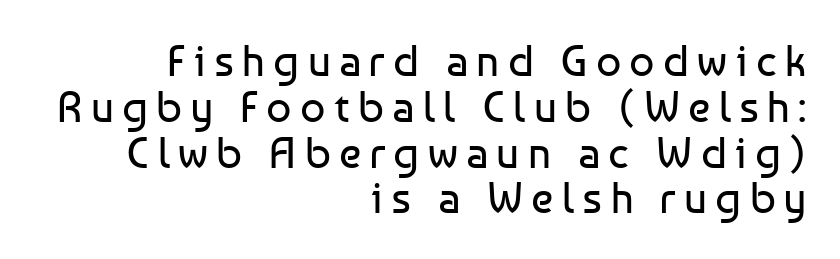
The image shows 44 px regular-weight sans-serif type, upright; set right-aligned, tight line spacing (1.04x), not underlined; low stroke contrast and a medium x-height.
